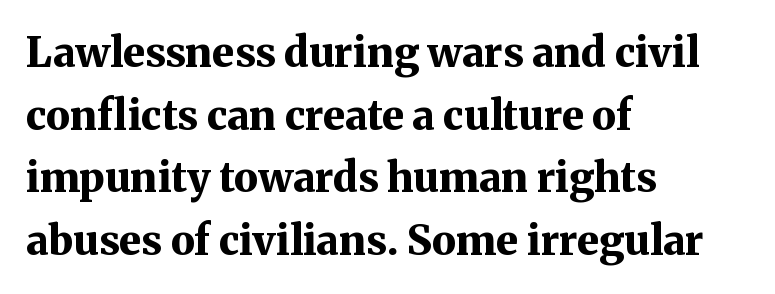
Q: Is the text bold? A: Yes.
Q: Is the text italic (slanted)? A: No, it is upright.
Q: Is the typeface a serif or a sans-serif typeface? A: Serif.
Q: Is the text underlined? A: No.
Q: How is the paragraph aligned? A: Left-aligned.
Q: Is the spacing between letters normal or unusually wide? A: Normal.
Q: Is the spacing between lines tight, normal or loose? A: Normal.
Q: Width (condensed, normal, or wide)? A: Normal.
Q: Stroke contrast? A: Medium.
Q: x-height? A: Medium.
Q: Monospaced? A: No.
